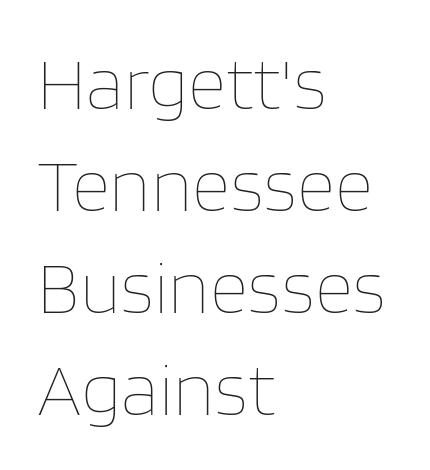
Q: Is the text bold? A: No.
Q: Is the text italic (slanted)? A: No, it is upright.
Q: Is the text underlined? A: No.
Q: How is the paragraph aligned? A: Left-aligned.
Q: Is the spacing between letters normal or unusually wide? A: Normal.
Q: Is the spacing between lines tight, normal or loose? A: Normal.
Q: Width (condensed, normal, or wide)? A: Normal.
Q: Stroke contrast? A: Low.
Q: x-height? A: Large.
Q: Monospaced? A: No.
